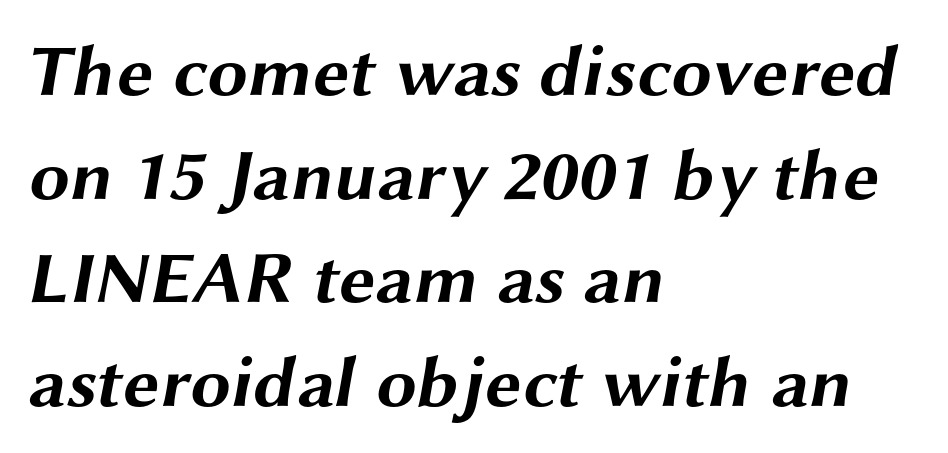
The image shows 73 px bold, wide sans-serif type; set left-aligned, normal line spacing (1.42x), normal letter spacing, not underlined; medium stroke contrast and a medium x-height.
